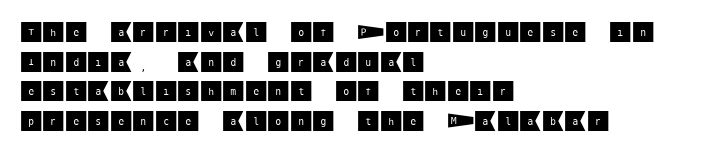
{"italic": "no", "underline": "no", "align": "left", "line_spacing": "normal", "line_spacing_ratio": 1.29, "letter_spacing": "normal", "letter_spacing_em": 0.0, "glyph_px": 23}
